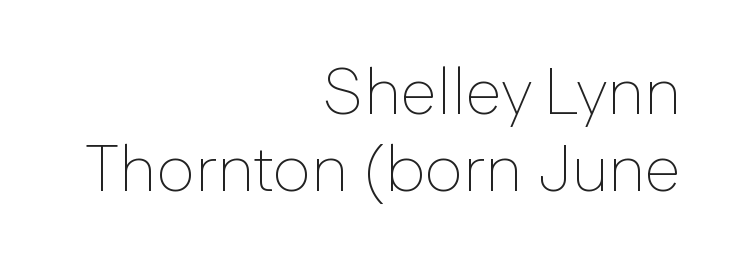
The image shows 66 px thin sans-serif type, upright; set right-aligned, line spacing 1.16x, normal letter spacing, not underlined; low stroke contrast and a medium x-height.
